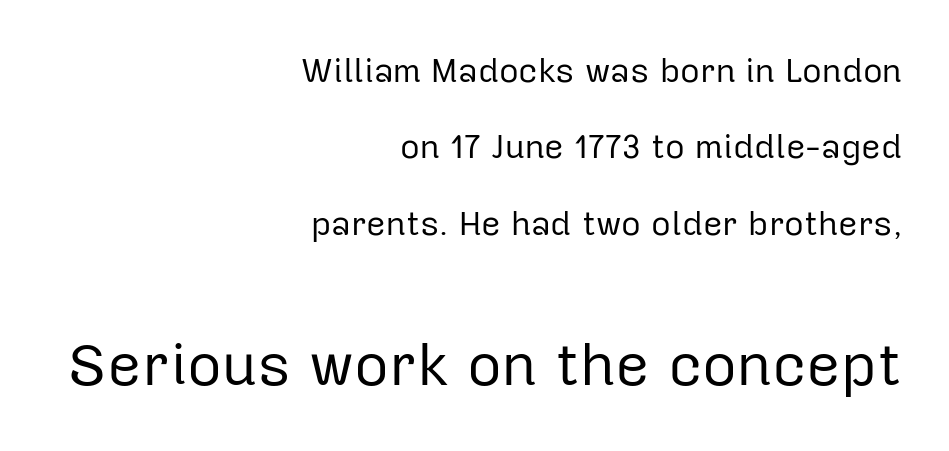
{"serif": "no", "italic": "no", "bold": "no", "weight": "regular", "width": "normal", "stroke_contrast": "low", "x_height": "medium", "monospaced": "no", "underline": "no", "align": "right", "line_spacing": "loose", "line_spacing_ratio": 2.25, "letter_spacing": "normal", "letter_spacing_em": 0.0, "larger_block": "second", "size_ratio": 1.76, "glyph_px": 60}
